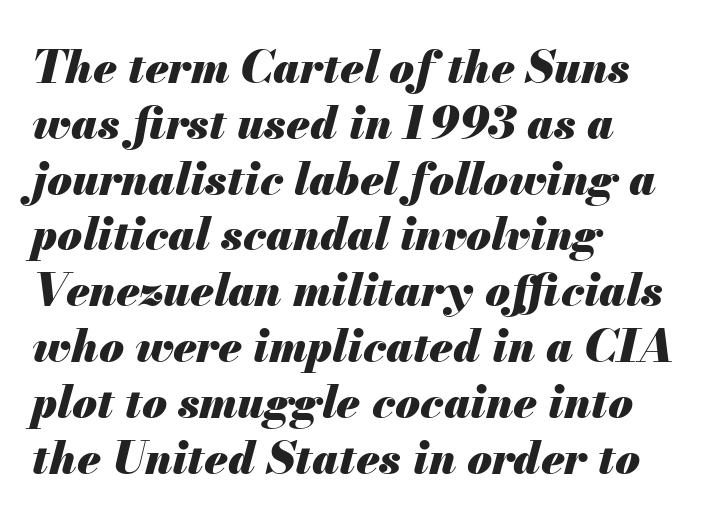
Q: Is the text bold? A: Yes.
Q: Is the text italic (slanted)? A: Yes, it leans right by about 13 degrees.
Q: Is the text underlined? A: No.
Q: How is the paragraph aligned? A: Left-aligned.
Q: Is the spacing between letters normal or unusually wide? A: Normal.
Q: Width (condensed, normal, or wide)? A: Normal.
Q: Stroke contrast? A: Medium.
Q: x-height? A: Small.
Q: Monospaced? A: No.
